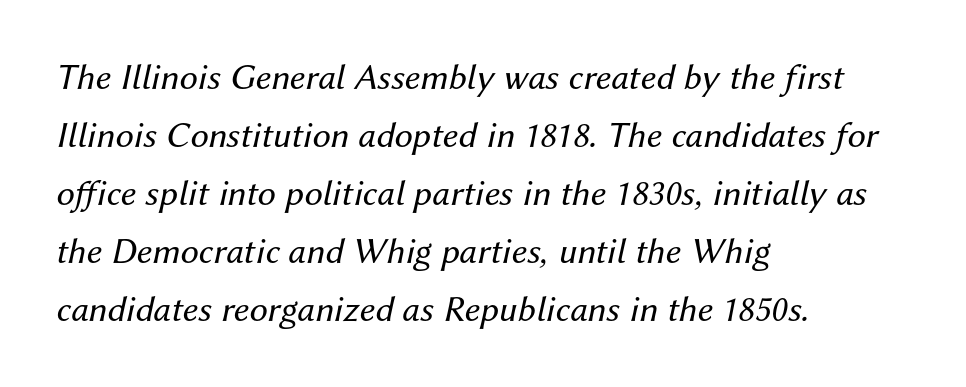
Q: Is the text bold? A: No.
Q: Is the text italic (slanted)? A: Yes, it leans right by about 12 degrees.
Q: Is the text underlined? A: No.
Q: How is the paragraph aligned? A: Left-aligned.
Q: Is the spacing between letters normal or unusually wide? A: Normal.
Q: Is the spacing between lines tight, normal or loose? A: Normal.
Q: Width (condensed, normal, or wide)? A: Normal.
Q: Stroke contrast? A: Medium.
Q: x-height? A: Medium.
Q: Monospaced? A: No.
